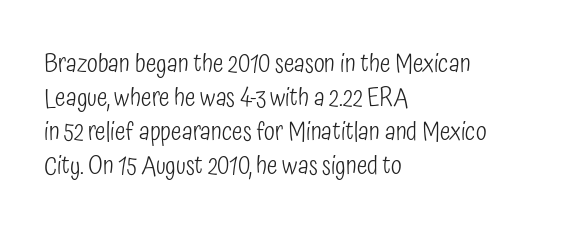
A normal amount of white space separates one row of letters from the next. Honestly, the letter spacing is just normal — you wouldn't notice it. The font's upright variant was chosen for this text. Is this a heavy cut? Hardly; it is regular or lighter. Caption: multi-line text, flush left, ragged right.
